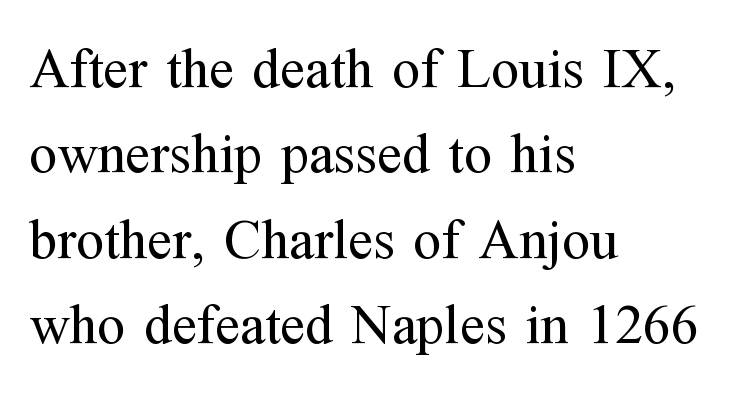
The image shows 57 px regular-weight serif type, upright; set left-aligned, normal line spacing (1.5x), normal letter spacing, not underlined; medium stroke contrast and a medium x-height.
